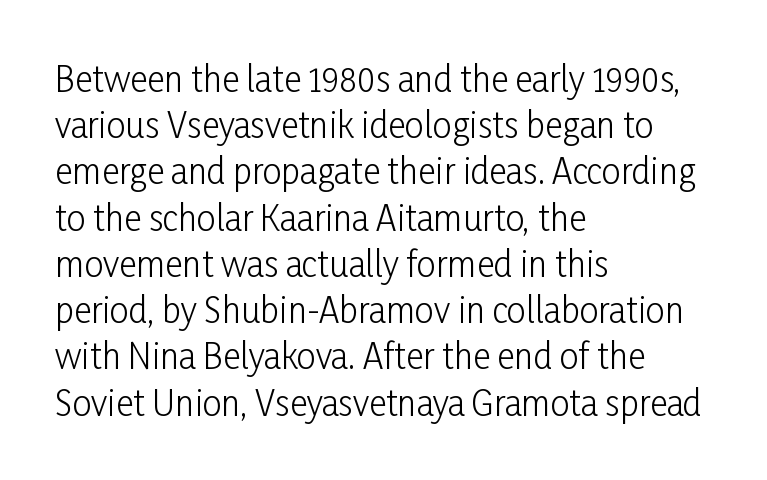
Unlike a traditional serif, this face leaves its strokes unadorned. The rendering keeps characters at their native spacing. A student would call this left alignment; a typographer would say flush left, rag right. Summary of vertical rhythm: regular, with standard interline spacing. The letters advance in unequal steps, a hallmark of proportional type. The cut favours lightness, reaching ordinary text weight at its darkest.
